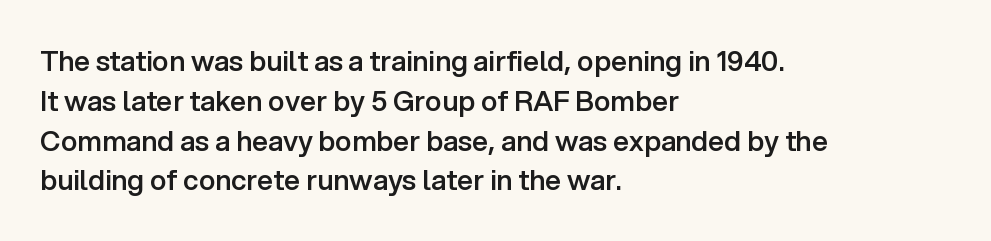
Q: Is the text bold? A: Semi-bold.
Q: Is the text italic (slanted)? A: No, it is upright.
Q: Is the typeface a serif or a sans-serif typeface? A: Sans-serif.
Q: Is the text underlined? A: No.
Q: How is the paragraph aligned? A: Left-aligned.
Q: Is the spacing between letters normal or unusually wide? A: Normal.
Q: Is the spacing between lines tight, normal or loose? A: Normal.
Q: Width (condensed, normal, or wide)? A: Normal.
Q: Stroke contrast? A: Low.
Q: x-height? A: Medium.
Q: Monospaced? A: No.
